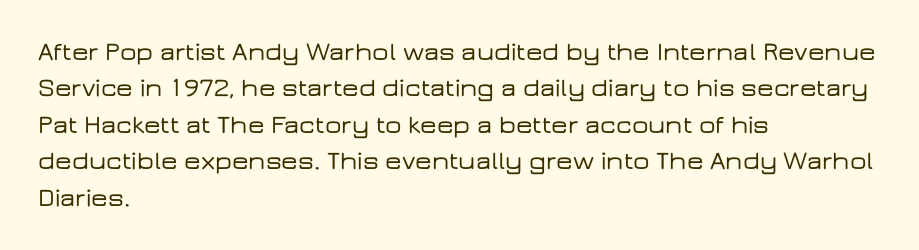
The image shows 26 px text type, upright; set left-aligned, normal line spacing (1.4x), normal letter spacing, not underlined.
